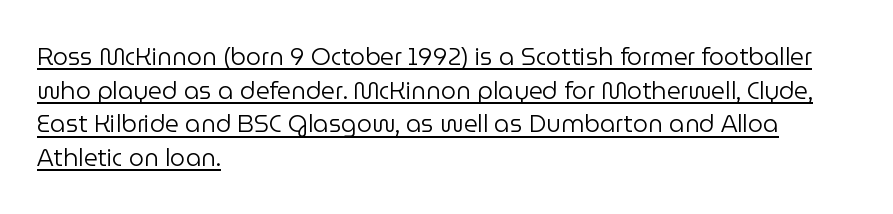
Q: Is the text bold? A: No.
Q: Is the text italic (slanted)? A: No, it is upright.
Q: Is the text underlined? A: Yes.
Q: How is the paragraph aligned? A: Left-aligned.
Q: Is the spacing between letters normal or unusually wide? A: Normal.
Q: Is the spacing between lines tight, normal or loose? A: Normal.
